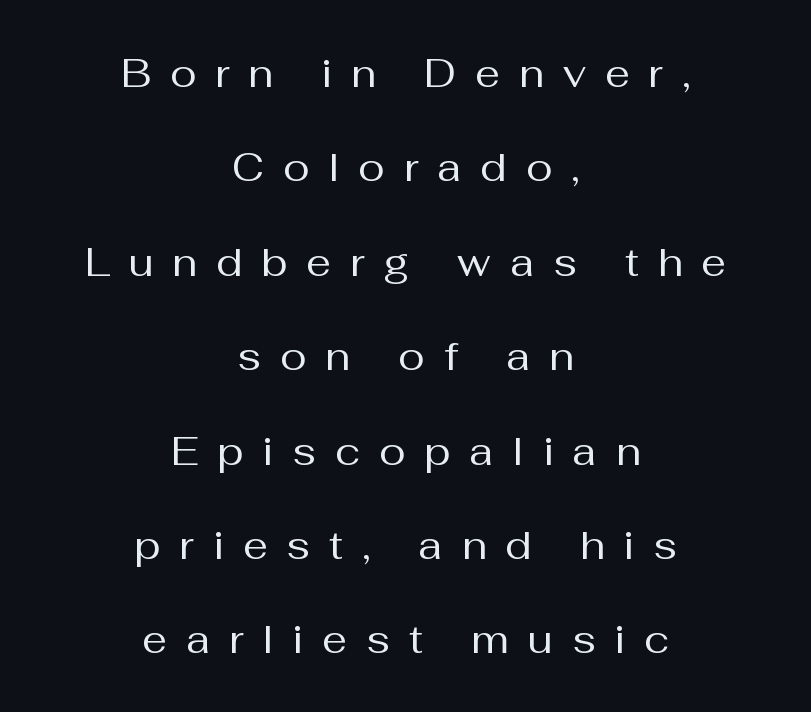
Stroke thickness stays within the range of a standard reading face or lighter. Inter-character spacing is expanded well beyond the font's built-in metrics. Tall strokes in this sample are plumb rather than angled. Here the designer chose a conventional face with non-uniform glyph widths. The setting favours the middle, as headings and verse often do. The vertical gap from one line to the next is large.
